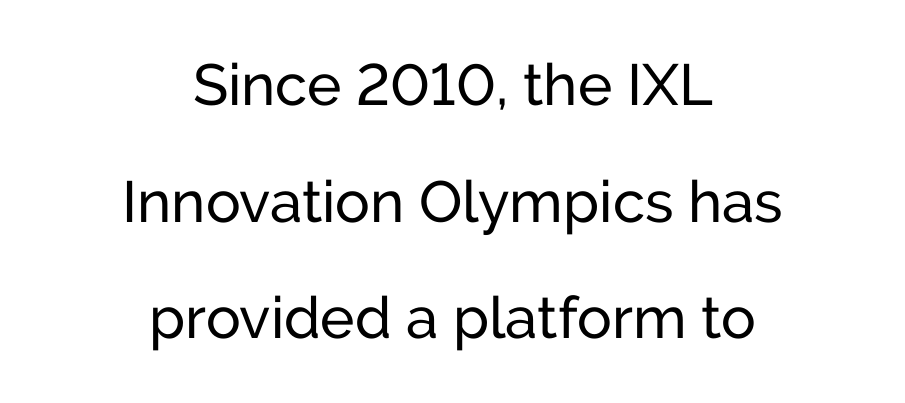
Q: Is the text bold? A: No.
Q: Is the text italic (slanted)? A: No, it is upright.
Q: Is the typeface a serif or a sans-serif typeface? A: Sans-serif.
Q: Is the text underlined? A: No.
Q: How is the paragraph aligned? A: Centered.
Q: Is the spacing between letters normal or unusually wide? A: Normal.
Q: Is the spacing between lines tight, normal or loose? A: Loose.
Q: Width (condensed, normal, or wide)? A: Normal.
Q: Stroke contrast? A: Low.
Q: x-height? A: Medium.
Q: Monospaced? A: No.
